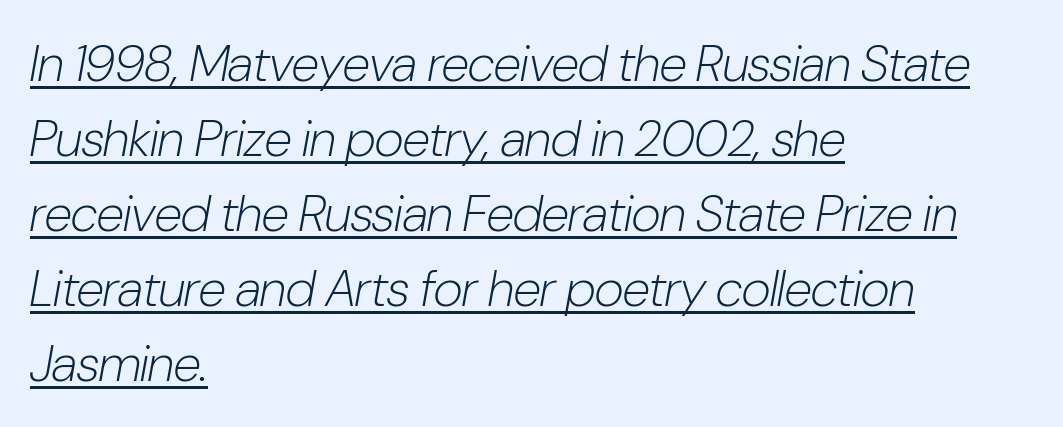
{"italic": "yes", "lean": "right", "slant_degrees": 10, "bold": "no", "weight": "light", "width": "condensed", "stroke_contrast": "low", "x_height": "medium", "monospaced": "no", "underline": "yes", "align": "left", "line_spacing": "normal", "line_spacing_ratio": 1.47, "letter_spacing": "normal", "letter_spacing_em": 0.0, "glyph_px": 51}
